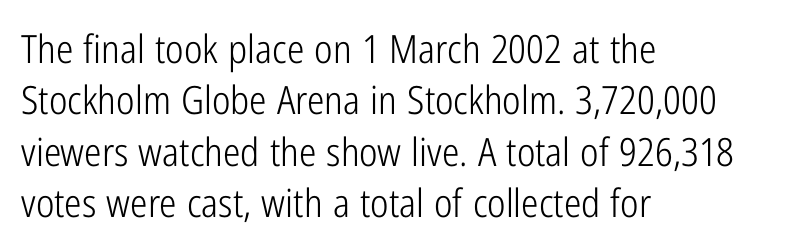
Q: Is the text bold? A: No.
Q: Is the text italic (slanted)? A: No, it is upright.
Q: Is the typeface a serif or a sans-serif typeface? A: Sans-serif.
Q: Is the text underlined? A: No.
Q: How is the paragraph aligned? A: Left-aligned.
Q: Is the spacing between letters normal or unusually wide? A: Normal.
Q: Is the spacing between lines tight, normal or loose? A: Normal.
Q: Width (condensed, normal, or wide)? A: Condensed.
Q: Stroke contrast? A: Low.
Q: x-height? A: Medium.
Q: Monospaced? A: No.
